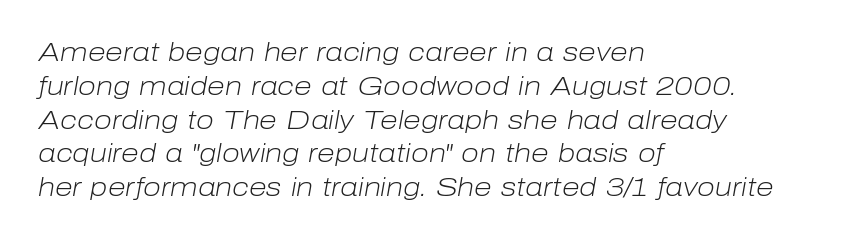
{"italic": "yes", "lean": "right", "slant_degrees": 10, "bold": "no", "underline": "no", "align": "left", "line_spacing": "normal", "line_spacing_ratio": 1.3, "letter_spacing": "normal", "letter_spacing_em": 0.0, "glyph_px": 26}
